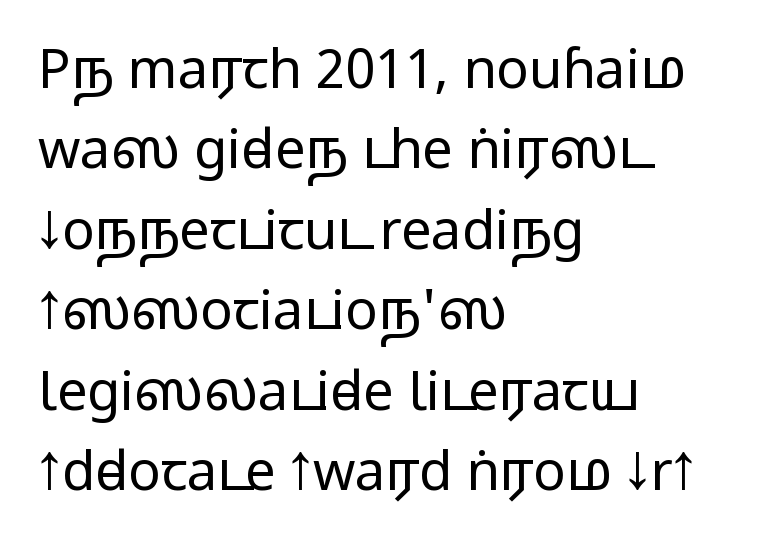
Glance below the letters and you will spot only blank space. These lines are rendered in a variable-pitch font. This sample uses plain, unmodified letter spacing. Notice how the passage keeps a crisp vertical edge on the left only.
